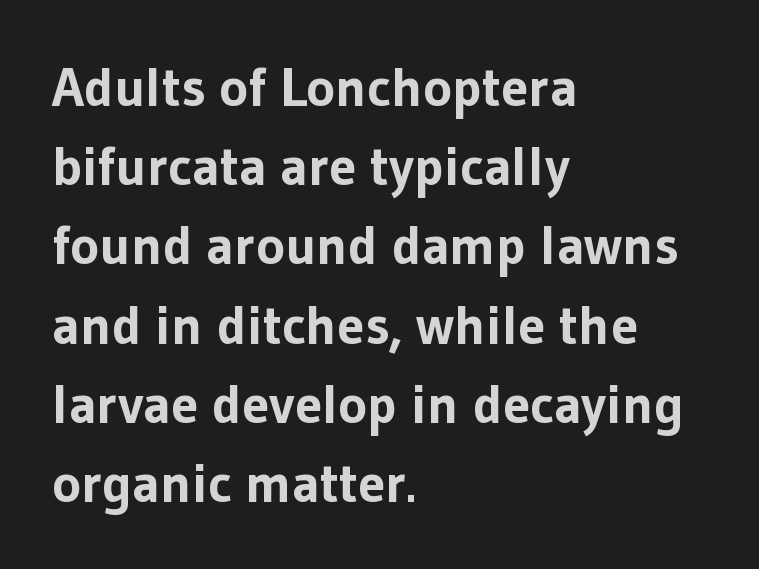
Summary of weight: heavy, a full bold. Honestly, the letter spacing is just normal — you wouldn't notice it. Has an underline been added? It has not. Casual observation: everything's shoved over to the left. A typesetter would call this proportional, since set widths differ per character.
